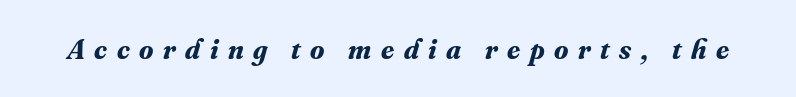
{"serif": "yes", "italic": "yes", "lean": "right", "slant_degrees": 16, "bold": "yes", "weight": "bold", "width": "normal", "stroke_contrast": "medium", "x_height": "small", "monospaced": "no", "underline": "no", "letter_spacing": "wide", "letter_spacing_em": 0.33, "glyph_px": 29}
